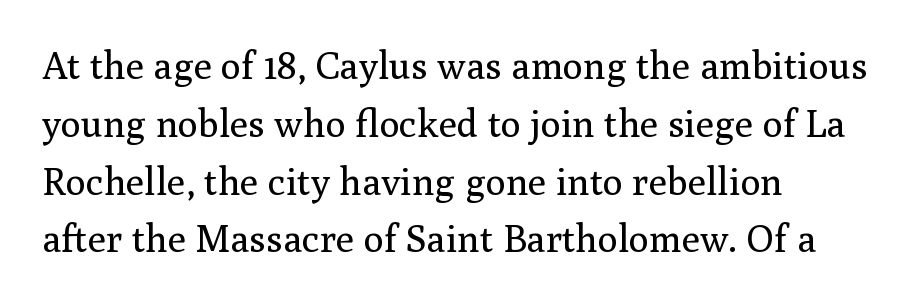
The image shows 38 px regular-weight serif type, upright; set left-aligned, normal line spacing (1.52x), normal letter spacing, not underlined; medium stroke contrast and a medium x-height.
